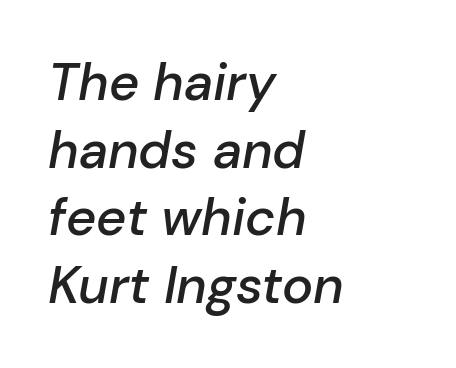
The image shows 52 px semibold type, italic (leaning right); set left-aligned, normal line spacing (1.3x), normal letter spacing, not underlined; low stroke contrast and a medium x-height.
